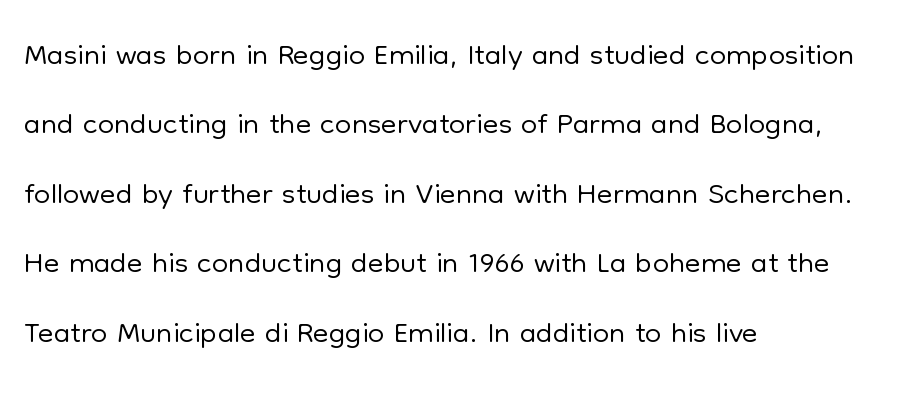
Typographically, this falls in the sans-serif category. Interline gaps are of average width in this sample. Do the characters align in a grid? No, the font is proportional. Tracking here is standard; glyphs follow each other at the usual distance. Rule under the text: the space is simply empty.
